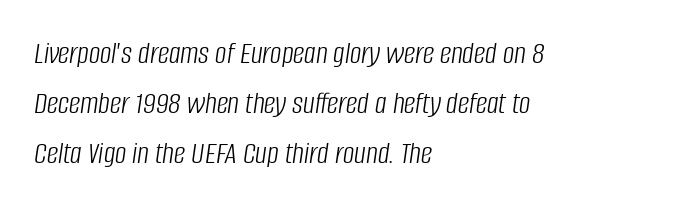
Q: Is the text bold? A: No.
Q: Is the text italic (slanted)? A: Yes, it leans right by about 8 degrees.
Q: Is the text underlined? A: No.
Q: How is the paragraph aligned? A: Left-aligned.
Q: Is the spacing between letters normal or unusually wide? A: Normal.
Q: Is the spacing between lines tight, normal or loose? A: Normal.
Q: Width (condensed, normal, or wide)? A: Condensed.
Q: Stroke contrast? A: Low.
Q: x-height? A: Large.
Q: Monospaced? A: No.
